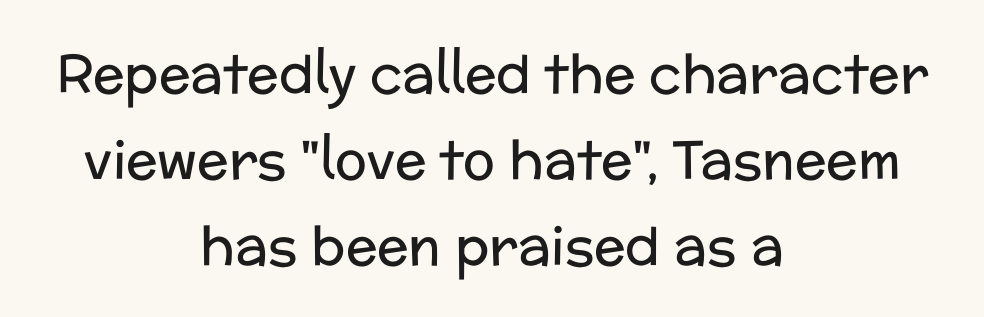
Weight: in the light-to-regular range. Note: no serifs on the glyphs. This rendering features lettering with no underline. Horizontal alignment here is central, giving a formal, balanced look. The face used here is proportionally spaced, like ordinary book or web type.
